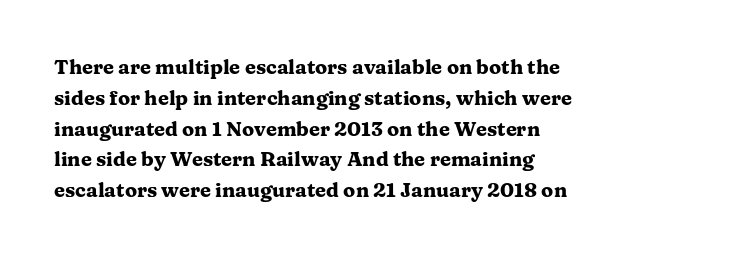
{"italic": "no", "bold": "yes", "underline": "no", "align": "left", "line_spacing": "normal", "line_spacing_ratio": 1.54, "letter_spacing": "normal", "letter_spacing_em": 0.0, "glyph_px": 20}
